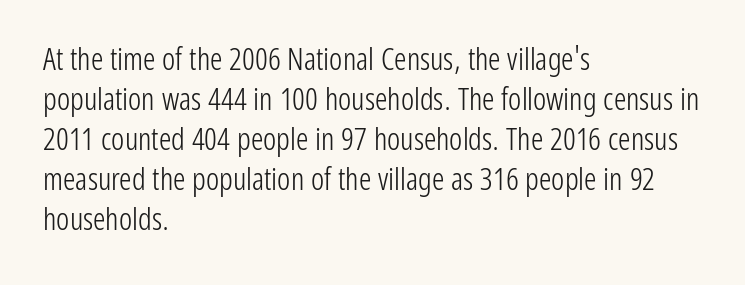
The setting favours the left margin, as ordinary paragraphs usually do. The typeface chosen for these lines omits serifs. Nobody touched the tracking dial on this one. No heavy texture on the line: the type isn't bold. Do the characters align in a grid? No, the font is proportional. Evenly set lines give the paragraph a standard silhouette.
